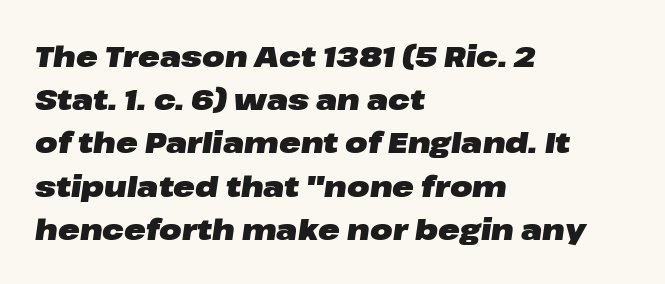
{"italic": "yes", "lean": "right", "slant_degrees": 8, "bold": "yes", "weight": "heavy", "width": "wide", "stroke_contrast": "low", "x_height": "medium", "monospaced": "no", "underline": "no", "align": "left", "line_spacing": "normal", "line_spacing_ratio": 1.49, "letter_spacing": "normal", "letter_spacing_em": 0.0, "glyph_px": 29}
